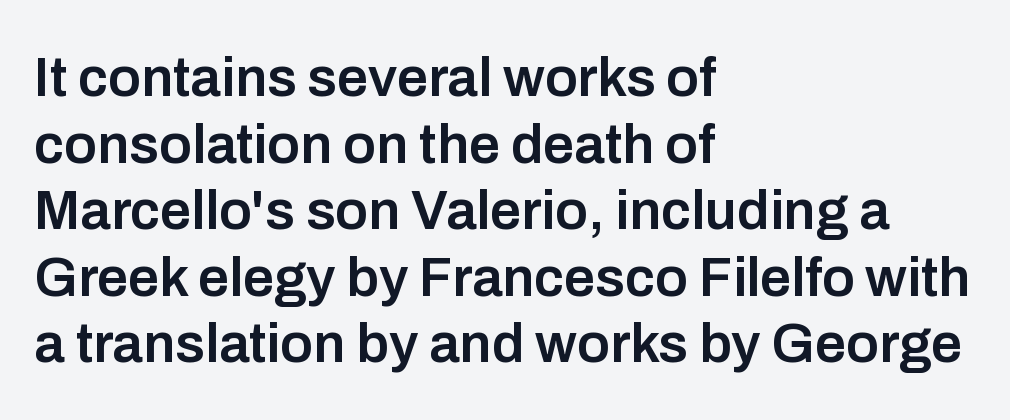
The image shows 55 px semibold sans-serif type, upright; set left-aligned, line spacing 1.21x, normal letter spacing, not underlined; low stroke contrast and a medium x-height.
